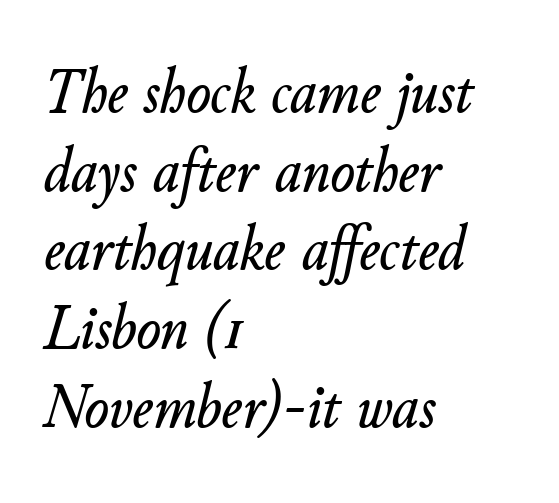
{"italic": "yes", "lean": "right", "slant_degrees": 11, "width": "normal", "stroke_contrast": "low", "x_height": "small", "monospaced": "no", "underline": "no", "align": "left", "line_spacing_ratio": 1.21, "letter_spacing": "normal", "letter_spacing_em": 0.0, "glyph_px": 65}
